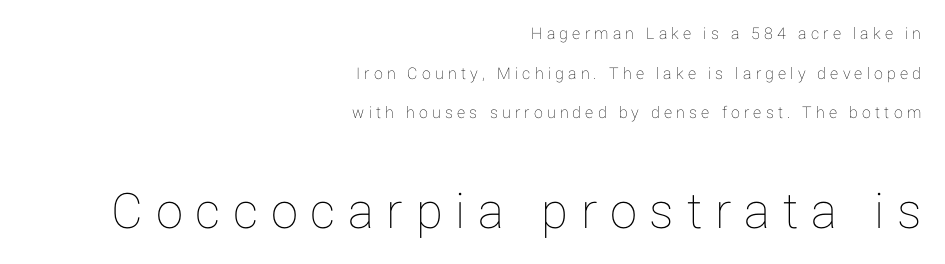
The image shows 49 px text type, upright; set right-aligned, loose line spacing (2.47x), unusually wide letter spacing (+0.26 em), not underlined; the second (bottom) block is 3.06x larger; low stroke contrast and a medium x-height.
